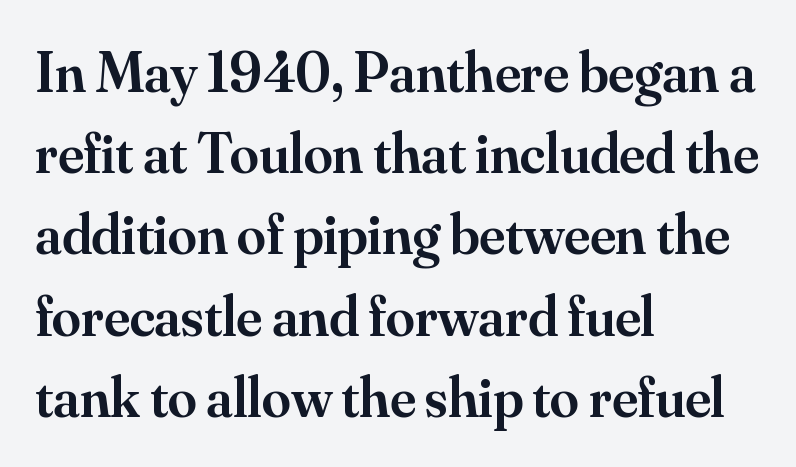
The image shows 58 px semibold serif type, upright; set left-aligned, normal line spacing (1.4x), normal letter spacing, not underlined; medium stroke contrast and a small x-height.
